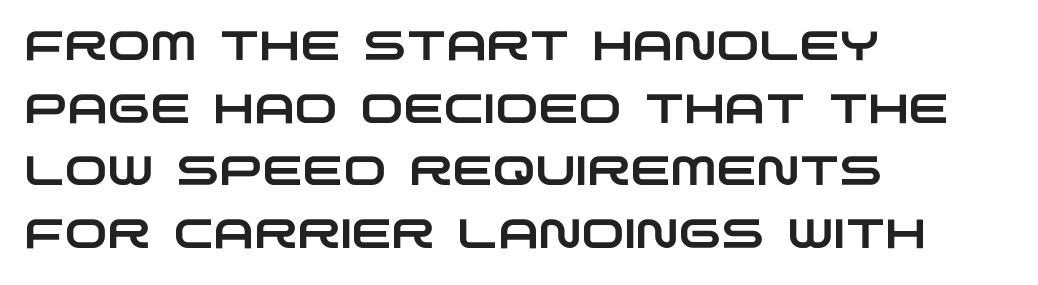
Q: Is the typeface a serif or a sans-serif typeface? A: Sans-serif.
Q: Is the text underlined? A: No.
Q: How is the paragraph aligned? A: Left-aligned.
Q: Is the spacing between letters normal or unusually wide? A: Normal.
Q: Is the spacing between lines tight, normal or loose? A: Normal.
Q: Width (condensed, normal, or wide)? A: Wide.
Q: Stroke contrast? A: Low.
Q: x-height? A: Large.
Q: Monospaced? A: No.
